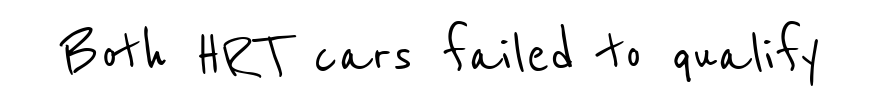
Q: Is the typeface a serif or a sans-serif typeface? A: Sans-serif.
Q: Is the text underlined? A: No.
Q: Is the spacing between letters normal or unusually wide? A: Normal.
Q: Width (condensed, normal, or wide)? A: Condensed.
Q: Stroke contrast? A: Low.
Q: x-height? A: Medium.
Q: Monospaced? A: No.
